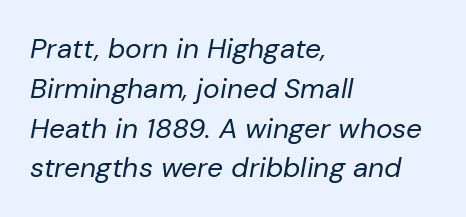
Unbolded letterforms with no extra heft. A clean baseline with only descenders dipping below it. Leading: standard. Typeset ragged right — the left edge is the straight one. Compared with ordinary roman type, these characters are visibly tilted. A typesetter would call this proportional, since set widths differ per character.
